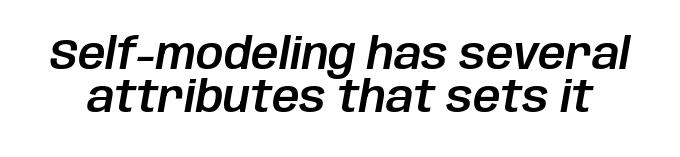
Slanted lettering throughout. Descenders are the only things crossing below the line. Do the characters align in a grid? No, the font is proportional. Quick note: interline space is minimal.
